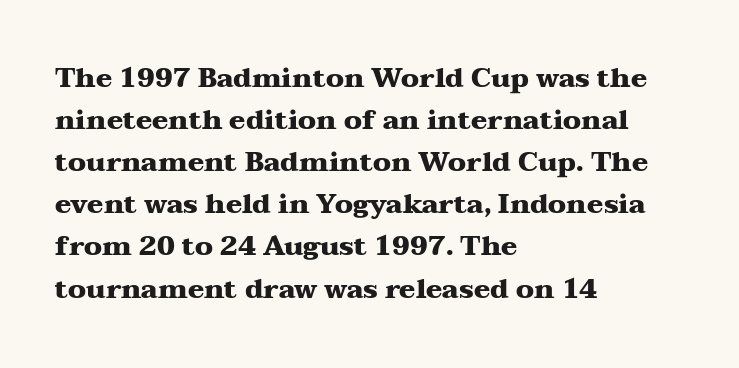
{"italic": "no", "bold": "yes", "underline": "no", "align": "left", "line_spacing": "normal", "line_spacing_ratio": 1.56, "letter_spacing": "normal", "letter_spacing_em": 0.0, "glyph_px": 27}
